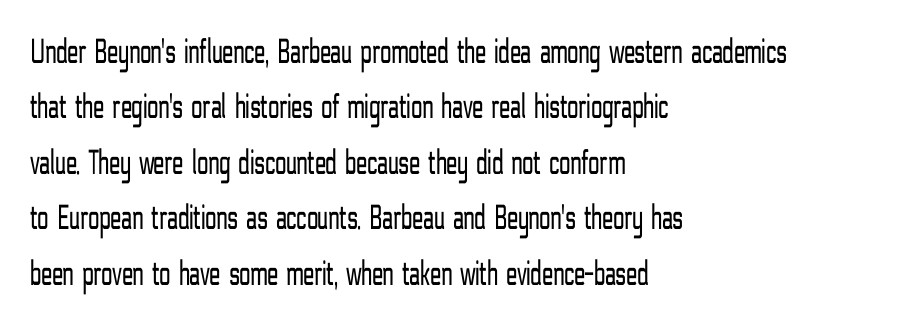
Q: Is the text bold? A: No.
Q: Is the text italic (slanted)? A: No, it is upright.
Q: Is the typeface a serif or a sans-serif typeface? A: Sans-serif.
Q: Is the text underlined? A: No.
Q: How is the paragraph aligned? A: Left-aligned.
Q: Is the spacing between letters normal or unusually wide? A: Normal.
Q: Is the spacing between lines tight, normal or loose? A: Normal.
Q: Width (condensed, normal, or wide)? A: Condensed.
Q: Stroke contrast? A: Low.
Q: x-height? A: Medium.
Q: Monospaced? A: No.
